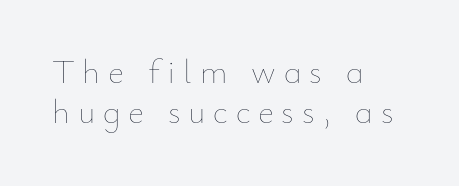
{"italic": "no", "bold": "no", "weight": "thin", "width": "normal", "stroke_contrast": "low", "x_height": "small", "monospaced": "no", "underline": "no", "align": "left", "line_spacing_ratio": 1.18, "letter_spacing": "wide", "letter_spacing_em": 0.23, "glyph_px": 34}
